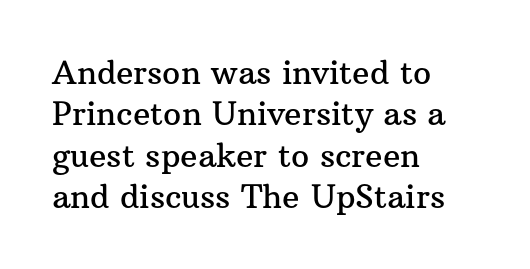
Proportional: the letters do not fall into vertical columns. Summary of vertical rhythm: regular, with standard interline spacing. The type is set solid horizontally, with unmodified tracking. The rag falls on the right side of this text block.
